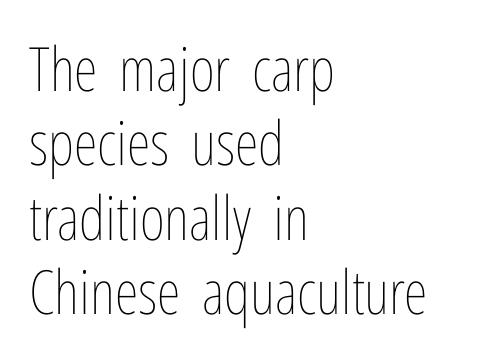
{"italic": "no", "bold": "no", "weight": "thin", "width": "condensed", "stroke_contrast": "low", "x_height": "medium", "monospaced": "no", "underline": "no", "align": "left", "line_spacing_ratio": 1.22, "letter_spacing": "normal", "letter_spacing_em": 0.0, "glyph_px": 61}
